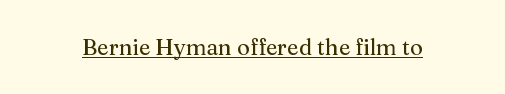
{"italic": "no", "underline": "yes", "letter_spacing": "normal", "letter_spacing_em": 0.0, "glyph_px": 22}
